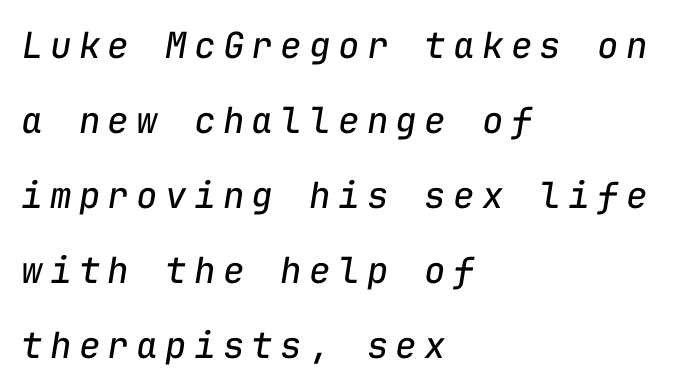
Q: Is the text bold? A: No.
Q: Is the text italic (slanted)? A: Yes, it leans right by about 9 degrees.
Q: Is the text underlined? A: No.
Q: How is the paragraph aligned? A: Left-aligned.
Q: Is the spacing between letters normal or unusually wide? A: Unusually wide.
Q: Is the spacing between lines tight, normal or loose? A: Loose.
Q: Width (condensed, normal, or wide)? A: Normal.
Q: Stroke contrast? A: Low.
Q: x-height? A: Medium.
Q: Monospaced? A: Yes.
